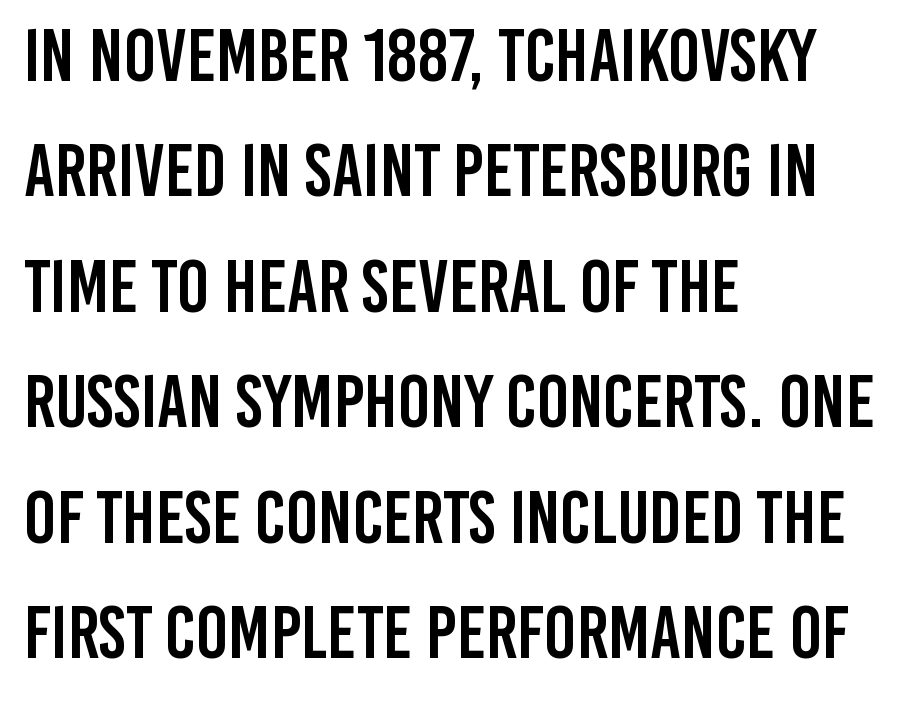
{"serif": "no", "italic": "no", "width": "condensed", "stroke_contrast": "low", "x_height": "large", "monospaced": "no", "underline": "no", "align": "left", "line_spacing": "normal", "line_spacing_ratio": 1.54, "letter_spacing": "normal", "letter_spacing_em": 0.0, "glyph_px": 75}
